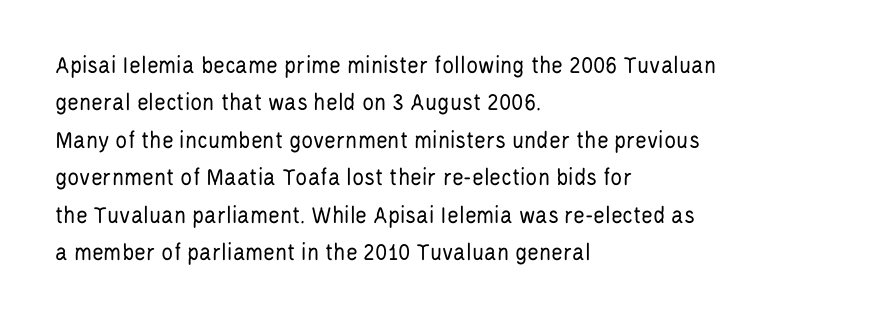
Q: Is the text bold? A: No.
Q: Is the text italic (slanted)? A: No, it is upright.
Q: Is the text underlined? A: No.
Q: How is the paragraph aligned? A: Left-aligned.
Q: Is the spacing between letters normal or unusually wide? A: Normal.
Q: Is the spacing between lines tight, normal or loose? A: Normal.
